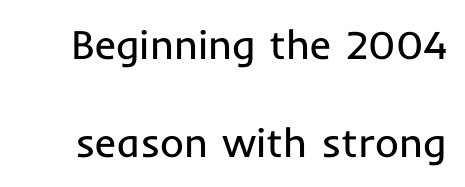
Q: Is the text bold? A: No.
Q: Is the text italic (slanted)? A: No, it is upright.
Q: Is the typeface a serif or a sans-serif typeface? A: Sans-serif.
Q: Is the text underlined? A: No.
Q: Is the spacing between letters normal or unusually wide? A: Normal.
Q: Is the spacing between lines tight, normal or loose? A: Loose.
Q: Width (condensed, normal, or wide)? A: Normal.
Q: Stroke contrast? A: Low.
Q: x-height? A: Medium.
Q: Monospaced? A: No.
